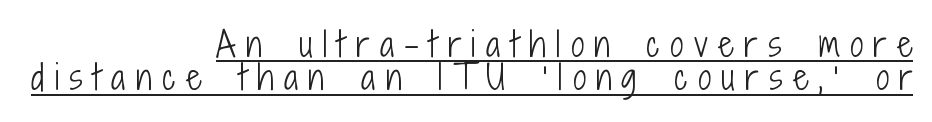
Unlike italic type, these characters show no tilt at all. All the whitespace from short lines collects on the left. Check the space under the baseline: a stroke is drawn there. You could not count columns in this text — the font is proportionally spaced. The text was rendered using a sans face with plain stroke endings.
